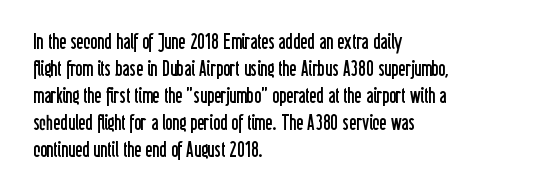
The image shows 21 px text type, upright; set left-aligned, normal line spacing (1.28x), normal letter spacing, not underlined.
